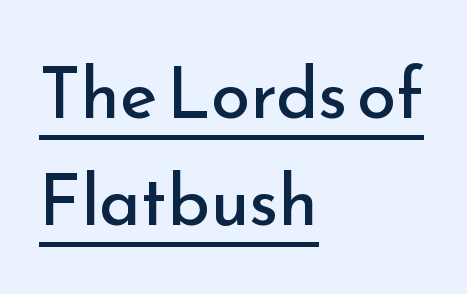
Check the space under the baseline: a stroke is drawn there. Each stroke keeps to a modest, everyday thickness or less. No italicization has been applied; the sample stays upright. Inter-character spacing is left at the font's built-in metrics.
